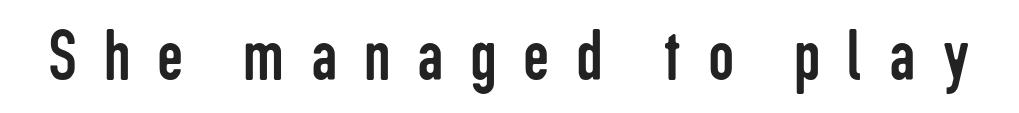
The image shows 74 px regular-weight, condensed sans-serif type, upright; set unusually wide letter spacing (+0.36 em), not underlined; low stroke contrast and a medium x-height.
